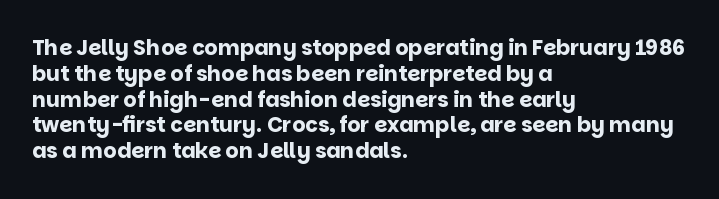
The image shows 21 px bold type, upright; set left-aligned, line spacing 1.23x, normal letter spacing, not underlined.
